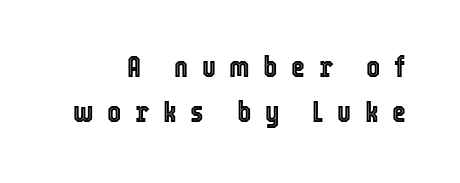
{"italic": "no", "width": "condensed", "x_height": "medium", "monospaced": "no", "underline": "no", "line_spacing": "normal", "line_spacing_ratio": 1.51, "letter_spacing": "wide", "letter_spacing_em": 0.45, "glyph_px": 30}
